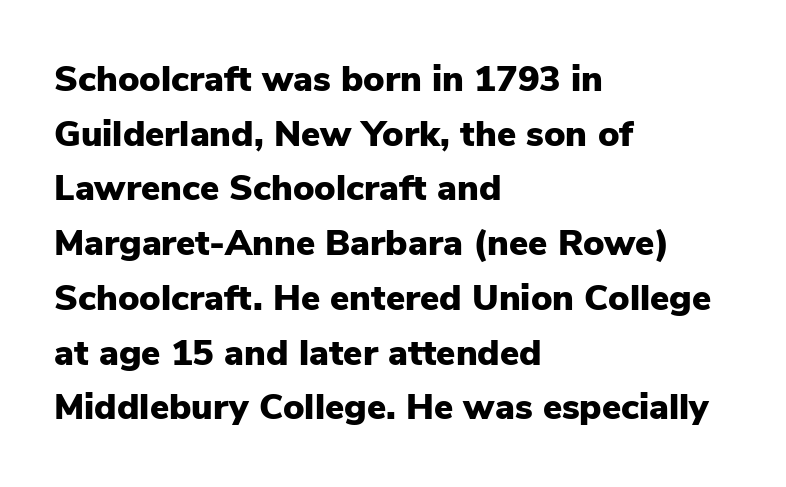
{"serif": "no", "italic": "no", "bold": "yes", "weight": "heavy", "width": "normal", "stroke_contrast": "low", "x_height": "medium", "monospaced": "no", "underline": "no", "align": "left", "line_spacing": "normal", "line_spacing_ratio": 1.52, "letter_spacing": "normal", "letter_spacing_em": 0.0, "glyph_px": 36}
